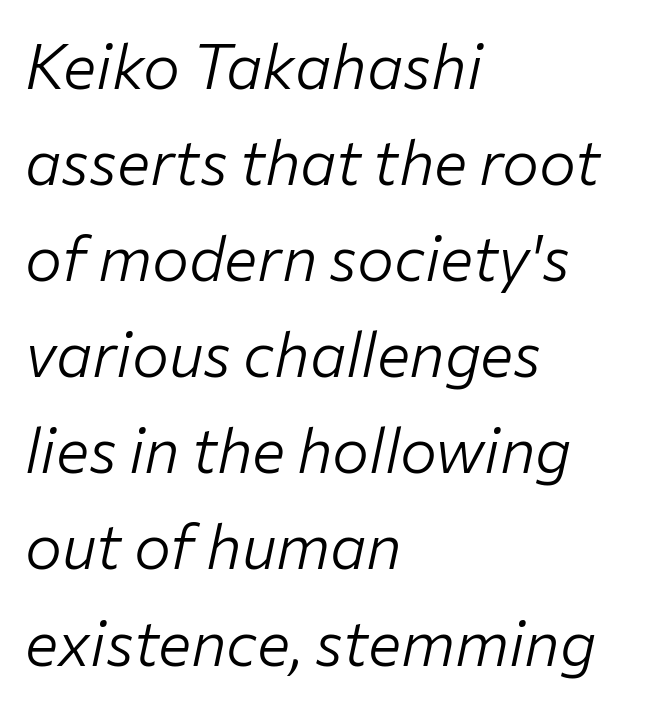
{"italic": "yes", "lean": "right", "slant_degrees": 12, "bold": "no", "weight": "light", "width": "normal", "stroke_contrast": "low", "x_height": "medium", "monospaced": "no", "underline": "no", "align": "left", "line_spacing": "normal", "line_spacing_ratio": 1.55, "letter_spacing": "normal", "letter_spacing_em": 0.0, "glyph_px": 62}
